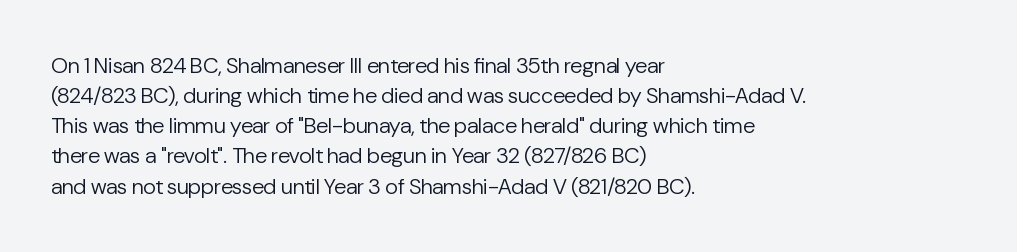
The letterforms sit shoulder to shoulder at normal distance. The space directly below the letters is spotless. Counters stay open thanks to moderate or lighter strokes. The vertical gap from one line to the next is medium. Ascenders rise straight up at ninety degrees. The ragged edge is on the right, which tells us the setting is flush left.
